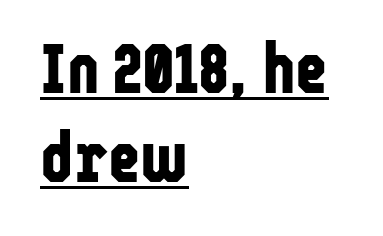
The image shows 70 px bold, condensed sans-serif type, upright; set left-aligned, normal line spacing (1.27x), normal letter spacing, underlined; low stroke contrast and a medium x-height.
